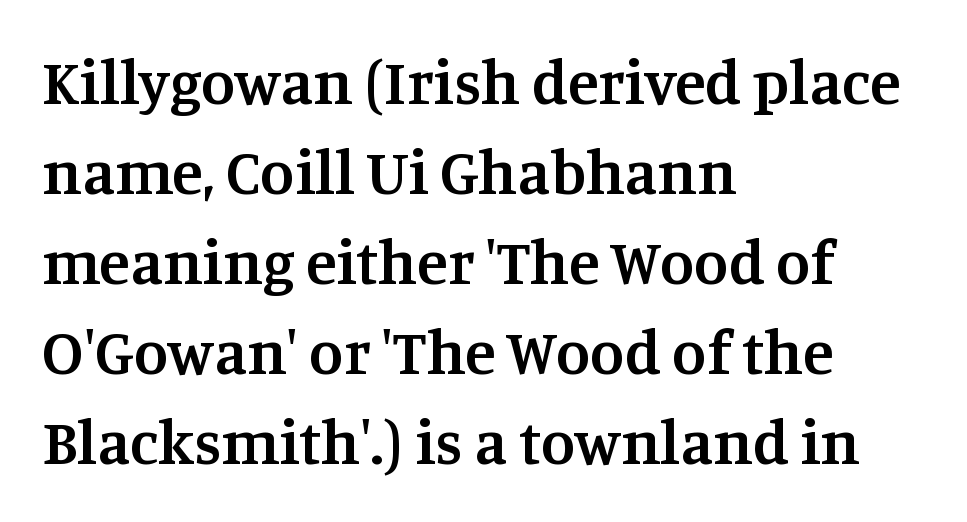
{"serif": "yes", "italic": "no", "bold": "semi", "weight": "semibold", "width": "normal", "stroke_contrast": "medium", "x_height": "large", "monospaced": "no", "underline": "no", "align": "left", "line_spacing": "normal", "line_spacing_ratio": 1.43, "letter_spacing": "normal", "letter_spacing_em": 0.0, "glyph_px": 63}
